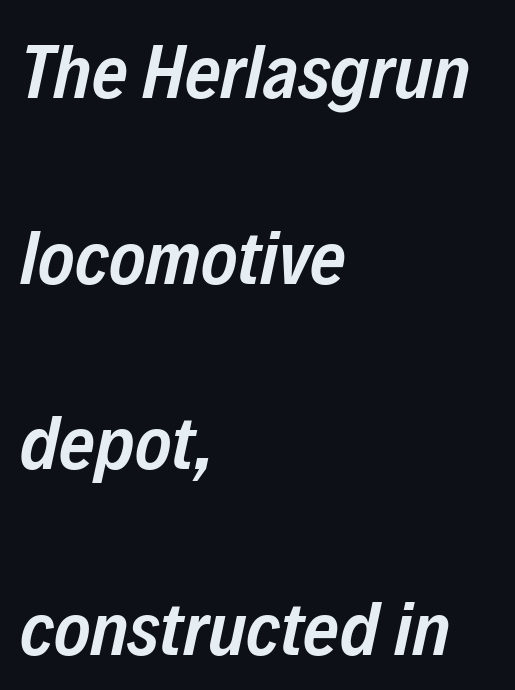
The image shows 77 px semibold, condensed type, italic (leaning right); set left-aligned, loose line spacing (2.41x), normal letter spacing, not underlined; low stroke contrast and a medium x-height.
